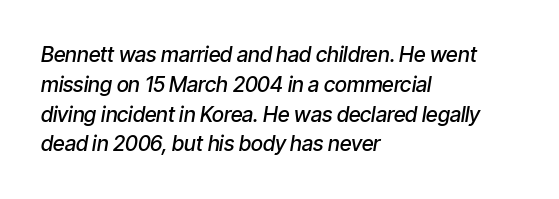
Q: Is the text bold? A: Semi-bold.
Q: Is the text italic (slanted)? A: Yes, it leans right by about 9 degrees.
Q: Is the text underlined? A: No.
Q: How is the paragraph aligned? A: Left-aligned.
Q: Is the spacing between letters normal or unusually wide? A: Normal.
Q: Is the spacing between lines tight, normal or loose? A: Normal.
